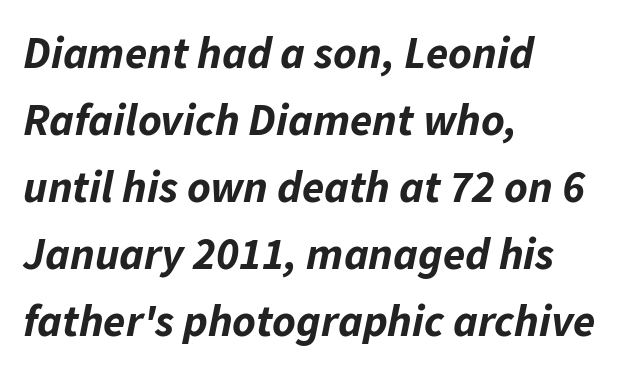
Anything drawn beneath the words? Only blank space. Is this a fixed-width face? No — the glyphs have proportional, varying widths. Compared with typical body copy, the letter spacing here is the same. The lettering tilts uniformly, giving the passage an italic look. The characters look thick and weighty, a clear bold. These lines stack with their left ends in a neat column.
